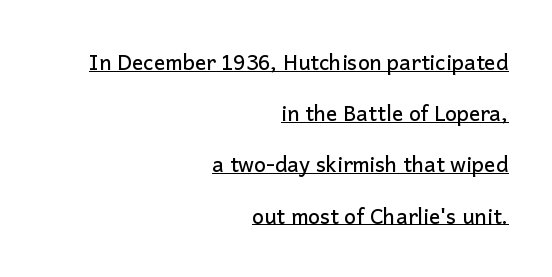
{"italic": "no", "underline": "yes", "align": "right", "line_spacing": "loose", "line_spacing_ratio": 2.44, "letter_spacing": "normal", "letter_spacing_em": 0.0, "glyph_px": 21}
